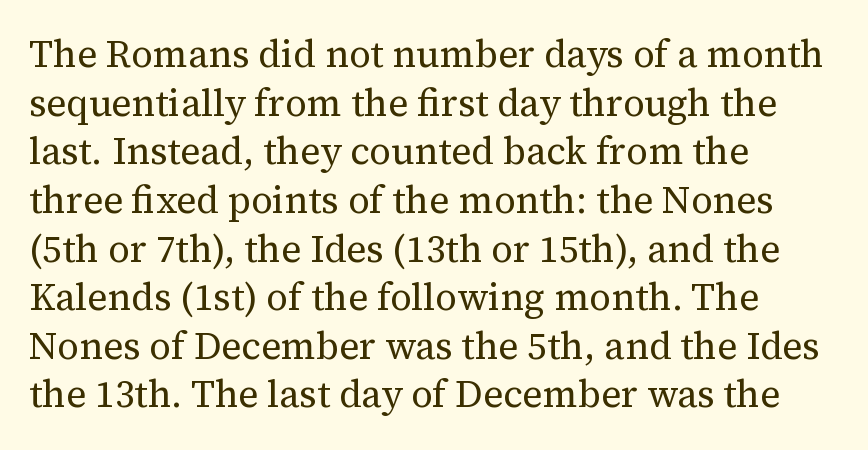
{"serif": "yes", "italic": "no", "bold": "no", "weight": "regular", "width": "normal", "stroke_contrast": "medium", "x_height": "medium", "monospaced": "no", "underline": "no", "align": "left", "line_spacing": "normal", "line_spacing_ratio": 1.28, "letter_spacing": "normal", "letter_spacing_em": 0.0, "glyph_px": 38}
